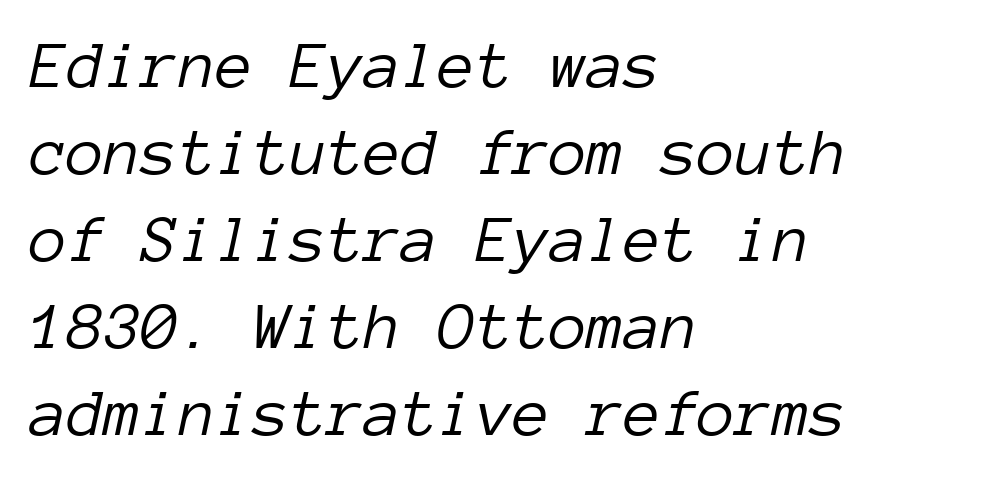
Is the type heavy? It reads as light-to-regular instead. Italic: yes, the glyphs are oblique. Any mark beneath the type? The region is blank. Each letter, wide or thin by design, is forced into the same width here.
